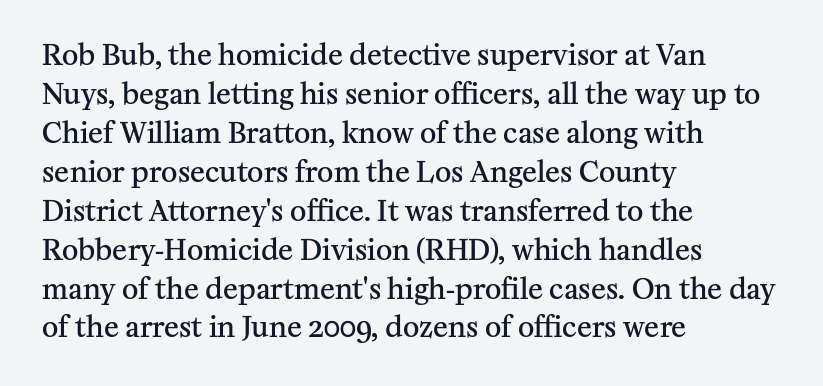
The image shows 28 px semibold serif type, upright; set left-aligned, normal line spacing (1.39x), normal letter spacing, not underlined; medium stroke contrast and a medium x-height.
